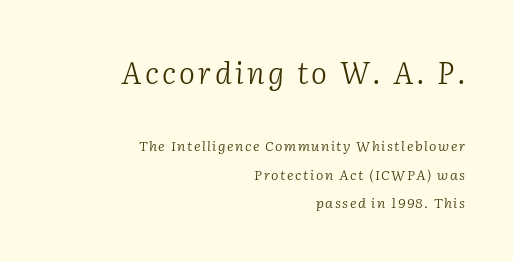
Q: Is the text bold? A: No.
Q: Is the text italic (slanted)? A: Yes, it leans right by about 2 degrees.
Q: Is the typeface a serif or a sans-serif typeface? A: Serif.
Q: Is the text underlined? A: No.
Q: How is the paragraph aligned? A: Right-aligned.
Q: Is the spacing between lines tight, normal or loose? A: Loose.
Q: Which block of text is set in a larger size, the first (top) or the second (bottom)? A: The first (top) one.
Q: Width (condensed, normal, or wide)? A: Normal.
Q: Stroke contrast? A: Low.
Q: x-height? A: Medium.
Q: Monospaced? A: No.
